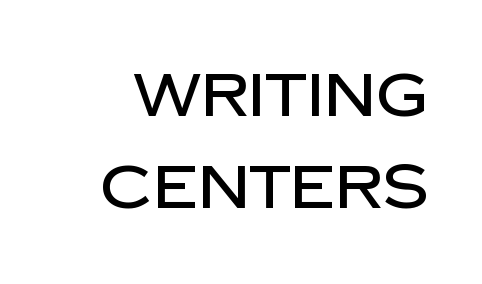
Short note: letters normally spaced. Leading: standard. Note: no serifs on the glyphs. The space beneath each line is pristine and unruled.
